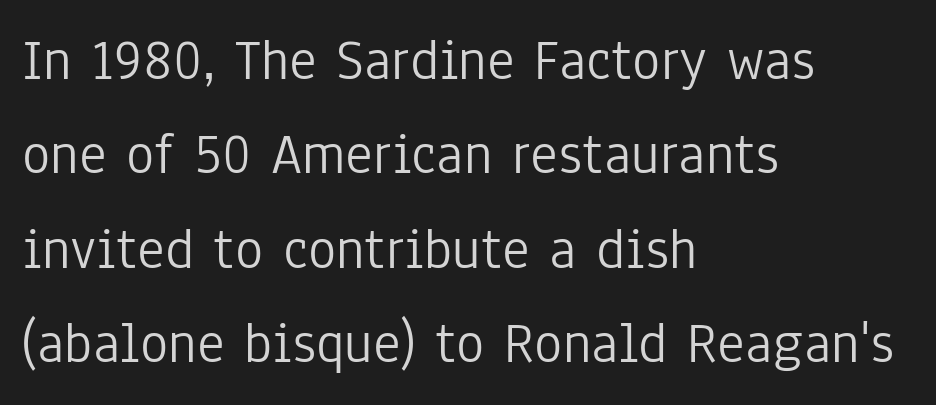
The image shows 59 px light, condensed sans-serif type, upright; set left-aligned, normal line spacing (1.6x), normal letter spacing, not underlined; low stroke contrast and a medium x-height.
